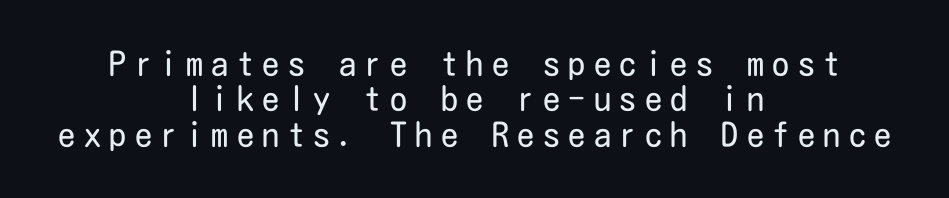
Q: Is the text bold? A: No.
Q: Is the text italic (slanted)? A: No, it is upright.
Q: Is the typeface a serif or a sans-serif typeface? A: Sans-serif.
Q: Is the text underlined? A: No.
Q: How is the paragraph aligned? A: Centered.
Q: Is the spacing between letters normal or unusually wide? A: Unusually wide.
Q: Is the spacing between lines tight, normal or loose? A: Tight.
Q: Width (condensed, normal, or wide)? A: Condensed.
Q: Stroke contrast? A: Low.
Q: x-height? A: Medium.
